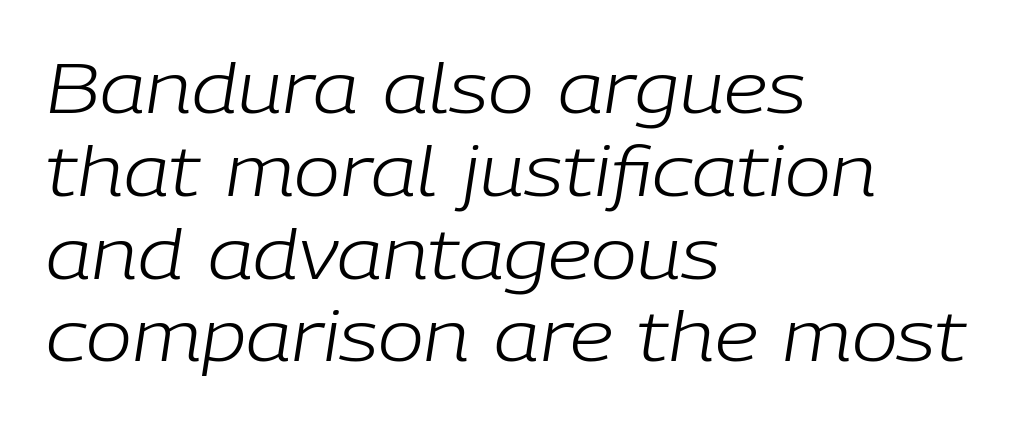
The string is rendered with underlining switched off. These lines were composed using italics. Nobody touched the tracking dial on this one. Notice how the passage keeps a crisp vertical edge on the left only. Is this a heavy cut? Hardly; it is regular or lighter. Is this a fixed-width face? No — the glyphs have proportional, varying widths.
